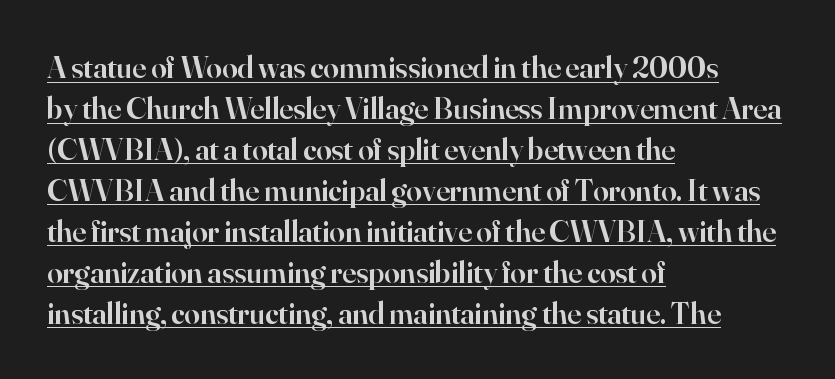
Q: Is the text bold? A: Semi-bold.
Q: Is the text italic (slanted)? A: No, it is upright.
Q: Is the typeface a serif or a sans-serif typeface? A: Serif.
Q: Is the text underlined? A: Yes.
Q: How is the paragraph aligned? A: Left-aligned.
Q: Is the spacing between letters normal or unusually wide? A: Normal.
Q: Is the spacing between lines tight, normal or loose? A: Normal.
Q: Width (condensed, normal, or wide)? A: Normal.
Q: Stroke contrast? A: High.
Q: x-height? A: Small.
Q: Monospaced? A: No.
